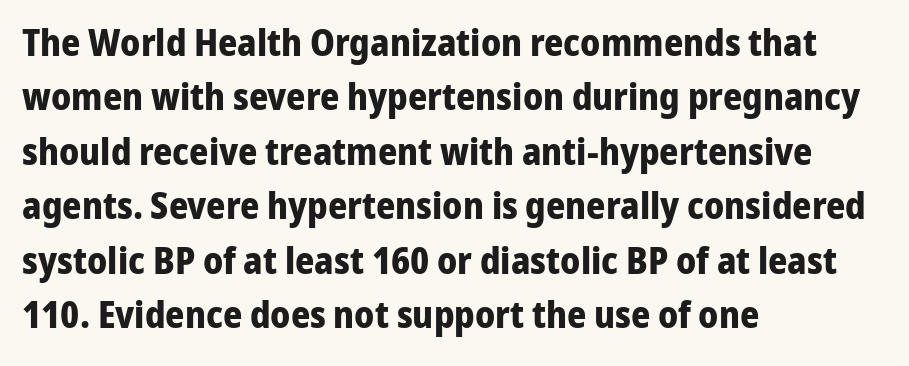
Q: Is the text bold? A: Yes.
Q: Is the text italic (slanted)? A: No, it is upright.
Q: Is the typeface a serif or a sans-serif typeface? A: Sans-serif.
Q: Is the text underlined? A: No.
Q: How is the paragraph aligned? A: Left-aligned.
Q: Is the spacing between letters normal or unusually wide? A: Normal.
Q: Is the spacing between lines tight, normal or loose? A: Normal.
Q: Width (condensed, normal, or wide)? A: Normal.
Q: Stroke contrast? A: Low.
Q: x-height? A: Medium.
Q: Monospaced? A: No.
